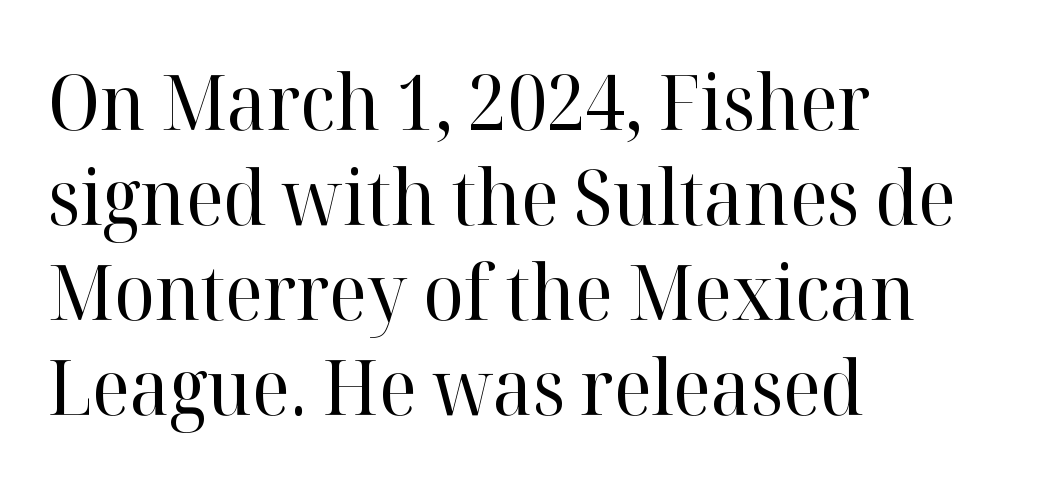
This is not heavy type; no bold has been used. The face used here is seriffed, in the tradition of book romans. A typesetter would call this leading conventional body-copy spacing. Is the block centered? No — it sits flush against the left margin.
